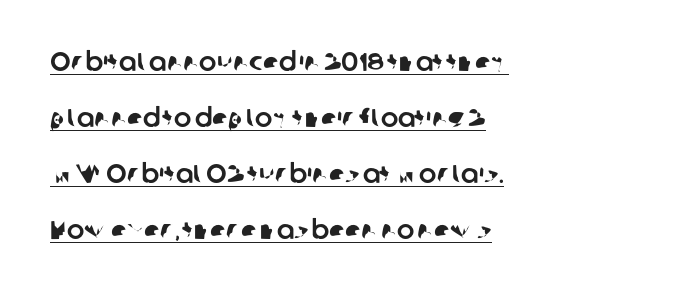
Q: Is the text underlined? A: Yes.
Q: How is the paragraph aligned? A: Left-aligned.
Q: Is the spacing between letters normal or unusually wide? A: Normal.
Q: Is the spacing between lines tight, normal or loose? A: Loose.
